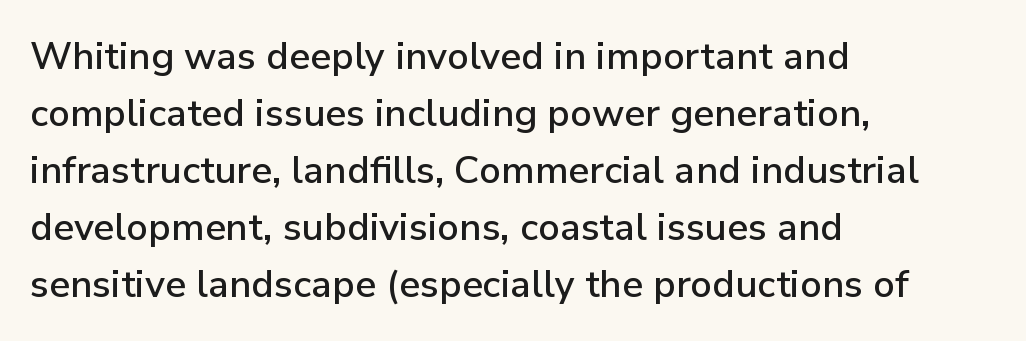
{"serif": "no", "italic": "no", "width": "normal", "stroke_contrast": "low", "x_height": "medium", "monospaced": "no", "underline": "no", "align": "left", "line_spacing": "normal", "line_spacing_ratio": 1.5, "letter_spacing": "normal", "letter_spacing_em": 0.0, "glyph_px": 38}
